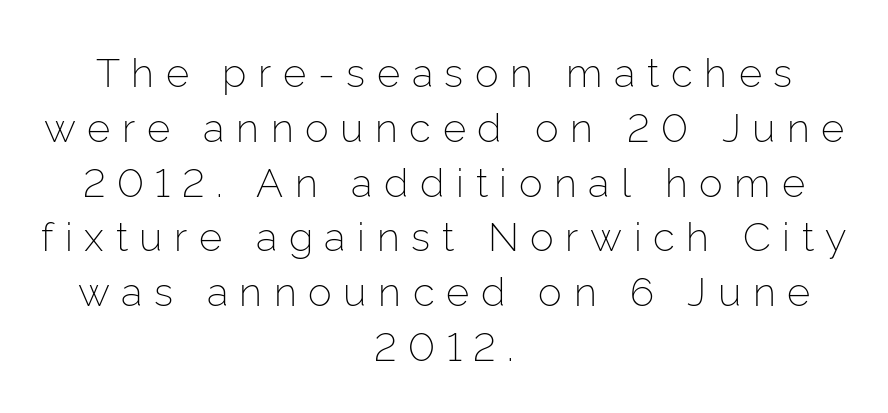
These lines stack symmetrically, like a column narrowing and widening about its center. Nothing heavy about these letters — not bold at all. Do the characters align in a grid? No, the font is proportional. The axis of the letterforms is exactly vertical. The words here are not underlined.
